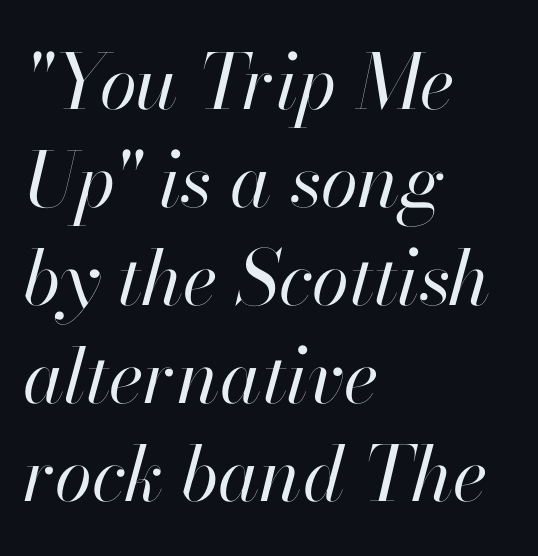
Q: Is the text bold? A: No.
Q: Is the text italic (slanted)? A: Yes, it leans right by about 13 degrees.
Q: Is the text underlined? A: No.
Q: How is the paragraph aligned? A: Left-aligned.
Q: Is the spacing between letters normal or unusually wide? A: Normal.
Q: Is the spacing between lines tight, normal or loose? A: Normal.
Q: Width (condensed, normal, or wide)? A: Normal.
Q: Stroke contrast? A: High.
Q: x-height? A: Small.
Q: Monospaced? A: No.
